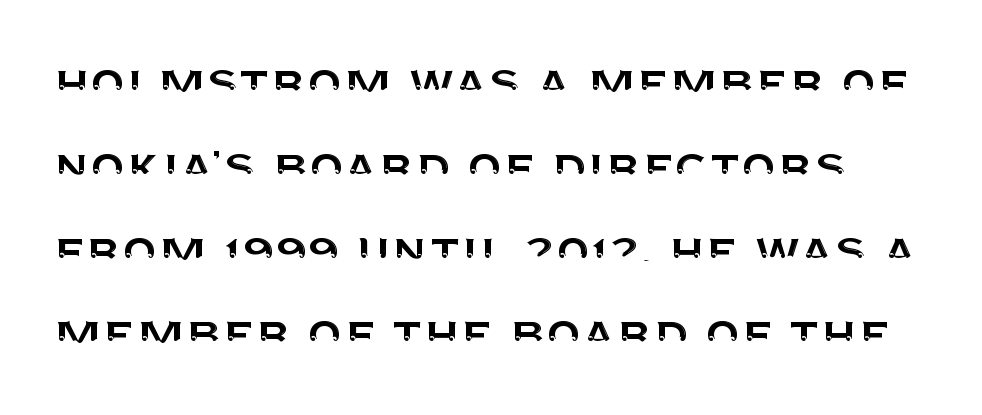
The image shows 57 px sans-serif type, upright; set normal line spacing (1.47x), normal letter spacing, not underlined; medium stroke contrast and a large x-height.
